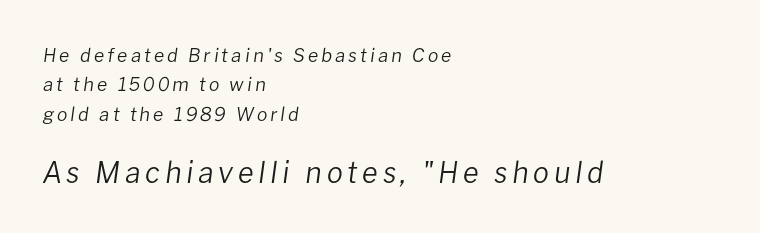
Summary of vertical rhythm: regular, with standard interline spacing. If you squint, the bottom block still reads clearly — it's the larger of the two. Words float on clear page, feet unadorned. This rendering uses left alignment, leaving the right contour irregular.
